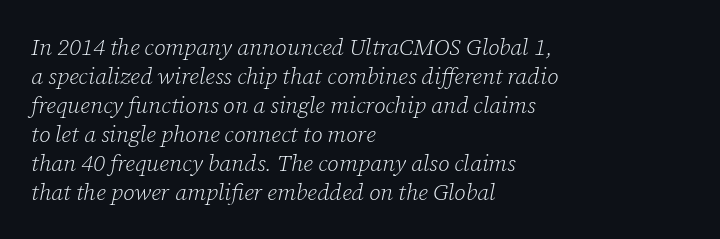
Q: Is the text bold? A: No.
Q: Is the text italic (slanted)? A: Yes, it leans right by about 12 degrees.
Q: Is the text underlined? A: No.
Q: How is the paragraph aligned? A: Left-aligned.
Q: Is the spacing between letters normal or unusually wide? A: Normal.
Q: Is the spacing between lines tight, normal or loose? A: Normal.
